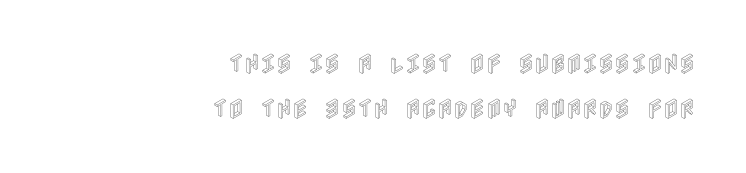
{"italic": "no", "underline": "no", "align": "right", "line_spacing": "loose", "line_spacing_ratio": 2.03, "letter_spacing": "normal", "letter_spacing_em": 0.0, "glyph_px": 22}
